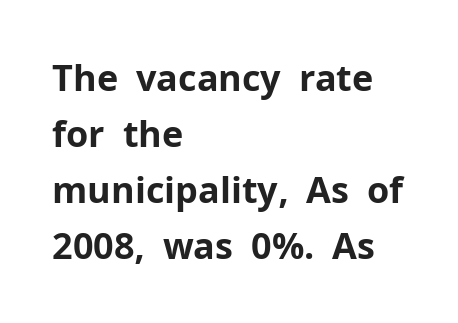
The image shows 36 px bold sans-serif type, upright; set left-aligned, normal line spacing (1.56x), normal letter spacing, not underlined; low stroke contrast and a medium x-height.
